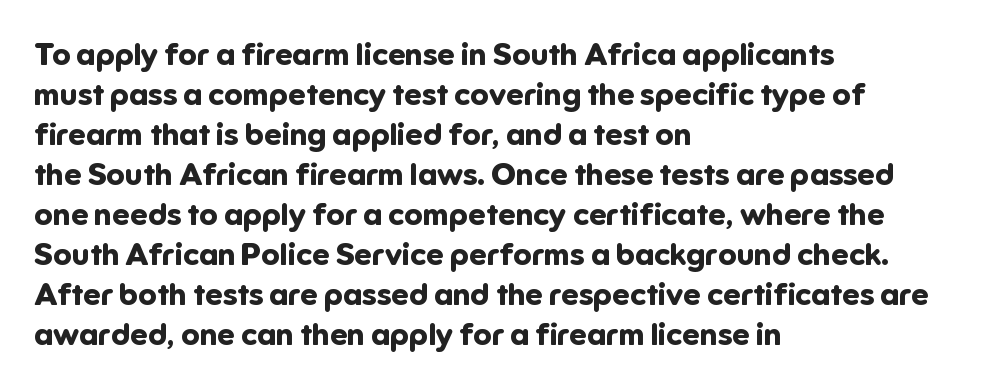
Q: Is the text bold? A: Yes.
Q: Is the text italic (slanted)? A: No, it is upright.
Q: Is the typeface a serif or a sans-serif typeface? A: Sans-serif.
Q: Is the text underlined? A: No.
Q: How is the paragraph aligned? A: Left-aligned.
Q: Is the spacing between letters normal or unusually wide? A: Normal.
Q: Is the spacing between lines tight, normal or loose? A: Normal.
Q: Width (condensed, normal, or wide)? A: Normal.
Q: Stroke contrast? A: Low.
Q: x-height? A: Medium.
Q: Monospaced? A: No.
